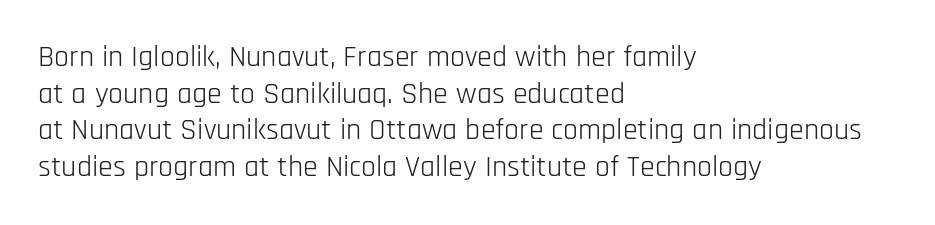
The image shows 30 px light, condensed sans-serif type, upright; set left-aligned, line spacing 1.22x, normal letter spacing, not underlined; low stroke contrast and a large x-height.
